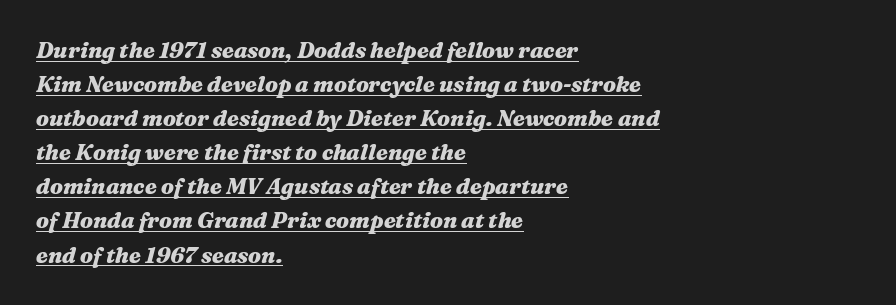
The image shows 22 px bold type, italic (leaning right); set left-aligned, normal line spacing (1.55x), normal letter spacing, underlined.
